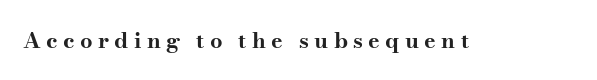
The line texture is sparse and dotted thanks to wide tracking. What weight is shown? A full bold with thick strokes. Just letters on the line, the space beneath them empty. Every stem runs plumb, perpendicular to the baseline.
